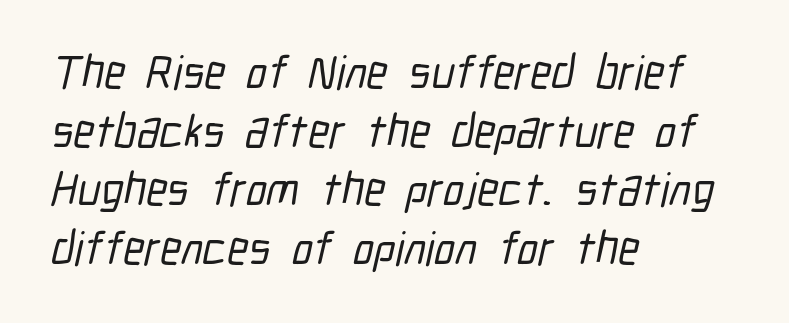
Q: Is the typeface a serif or a sans-serif typeface? A: Sans-serif.
Q: Is the text underlined? A: No.
Q: How is the paragraph aligned? A: Left-aligned.
Q: Is the spacing between letters normal or unusually wide? A: Normal.
Q: Is the spacing between lines tight, normal or loose? A: Normal.
Q: Width (condensed, normal, or wide)? A: Condensed.
Q: Stroke contrast? A: Low.
Q: x-height? A: Medium.
Q: Monospaced? A: No.
